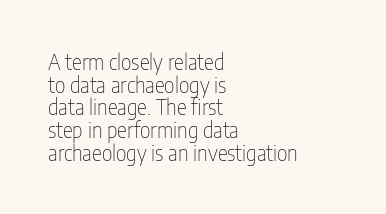
The image shows 21 px text type, upright; set left-aligned, tight line spacing (1.08x), normal letter spacing, not underlined.
